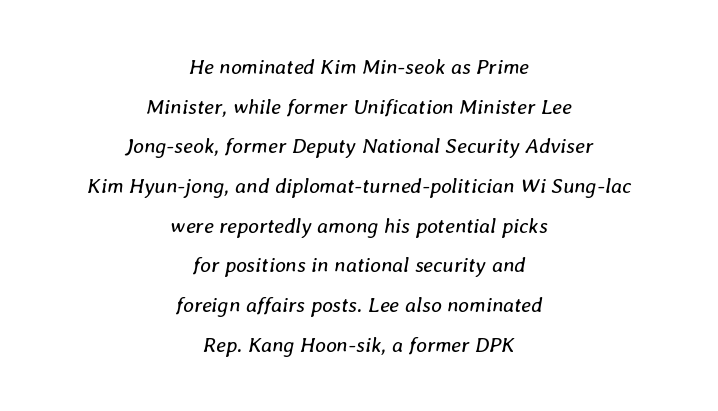
The image shows 21 px text type, italic (leaning right); set centered, line spacing 1.89x, normal letter spacing, not underlined.
